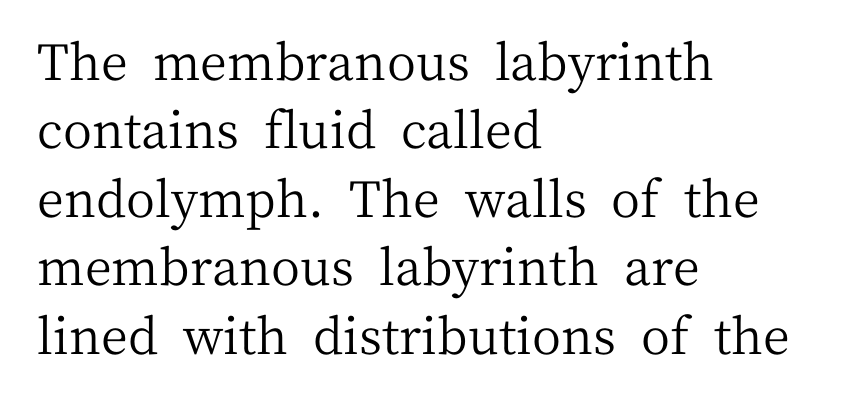
Q: Is the text bold? A: No.
Q: Is the text italic (slanted)? A: No, it is upright.
Q: Is the typeface a serif or a sans-serif typeface? A: Serif.
Q: Is the text underlined? A: No.
Q: How is the paragraph aligned? A: Left-aligned.
Q: Is the spacing between letters normal or unusually wide? A: Normal.
Q: Is the spacing between lines tight, normal or loose? A: Normal.
Q: Width (condensed, normal, or wide)? A: Normal.
Q: Stroke contrast? A: Medium.
Q: x-height? A: Medium.
Q: Monospaced? A: No.
